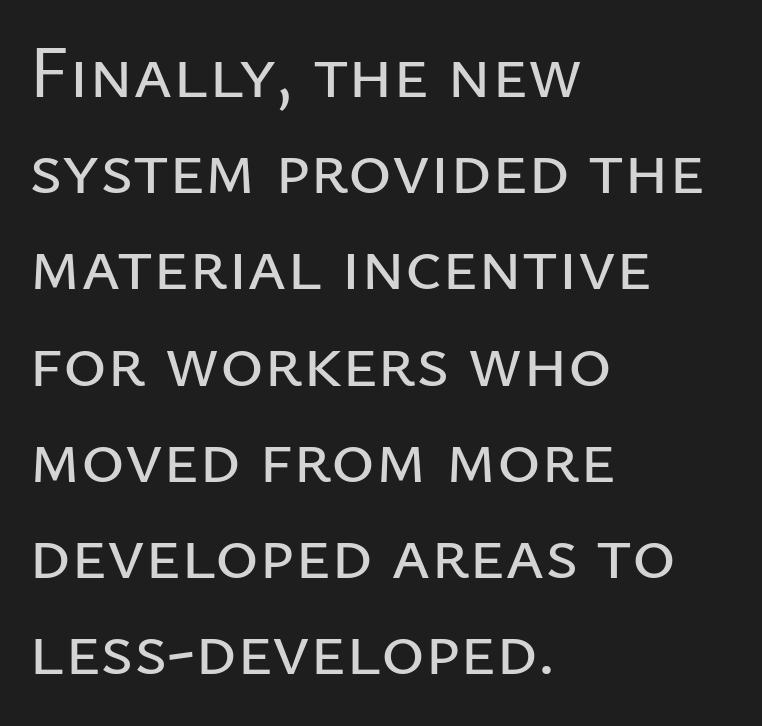
Q: Is the text italic (slanted)? A: No, it is upright.
Q: Is the typeface a serif or a sans-serif typeface? A: Sans-serif.
Q: Is the text underlined? A: No.
Q: How is the paragraph aligned? A: Left-aligned.
Q: Is the spacing between letters normal or unusually wide? A: Normal.
Q: Is the spacing between lines tight, normal or loose? A: Normal.
Q: Width (condensed, normal, or wide)? A: Normal.
Q: Stroke contrast? A: Low.
Q: x-height? A: Medium.
Q: Monospaced? A: No.
